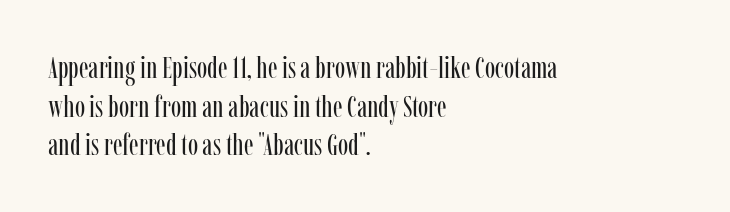
Proportional: the letters do not fall into vertical columns. The string is rendered with underlining switched off. Where is the straight margin? On the left. The font family rendered here belongs to the serif group. The lettering holds an erect, upright posture throughout. Horizontal bands of white between lines are of average thickness.
